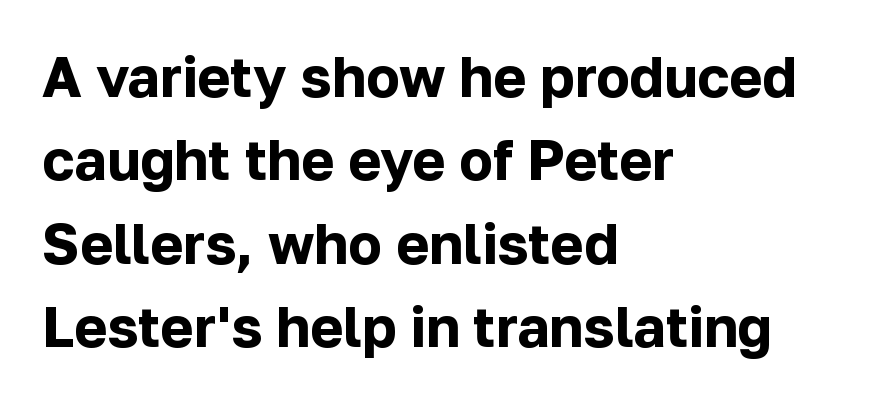
{"serif": "no", "italic": "no", "bold": "yes", "weight": "bold", "width": "normal", "stroke_contrast": "low", "x_height": "medium", "monospaced": "no", "underline": "no", "align": "left", "line_spacing": "normal", "line_spacing_ratio": 1.49, "letter_spacing": "normal", "letter_spacing_em": 0.0, "glyph_px": 56}
